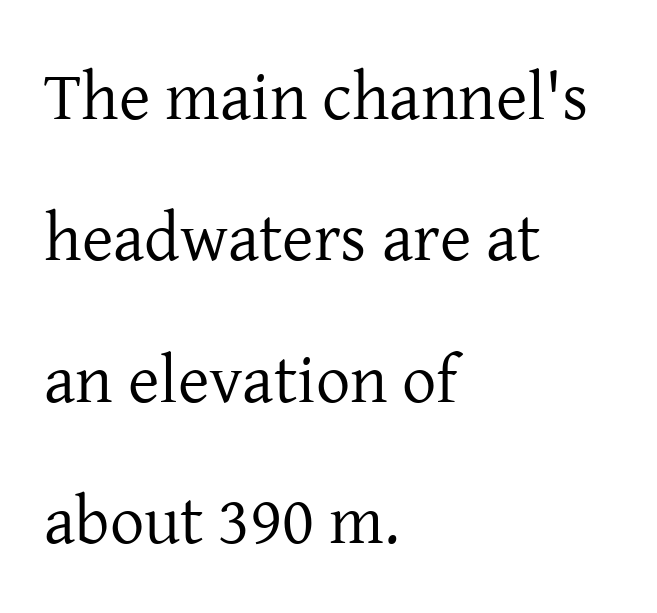
Q: Is the text bold? A: No.
Q: Is the text italic (slanted)? A: No, it is upright.
Q: Is the typeface a serif or a sans-serif typeface? A: Serif.
Q: Is the text underlined? A: No.
Q: How is the paragraph aligned? A: Left-aligned.
Q: Is the spacing between letters normal or unusually wide? A: Normal.
Q: Is the spacing between lines tight, normal or loose? A: Loose.
Q: Width (condensed, normal, or wide)? A: Normal.
Q: Stroke contrast? A: Low.
Q: x-height? A: Medium.
Q: Monospaced? A: No.
